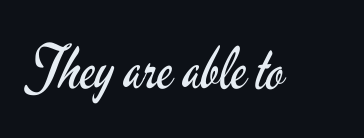
Q: Is the text bold? A: No.
Q: Is the text italic (slanted)? A: Yes.
Q: Is the typeface a serif or a sans-serif typeface? A: Sans-serif.
Q: Is the text underlined? A: No.
Q: Is the spacing between letters normal or unusually wide? A: Normal.
Q: Width (condensed, normal, or wide)? A: Condensed.
Q: Stroke contrast? A: Low.
Q: x-height? A: Small.
Q: Monospaced? A: No.
